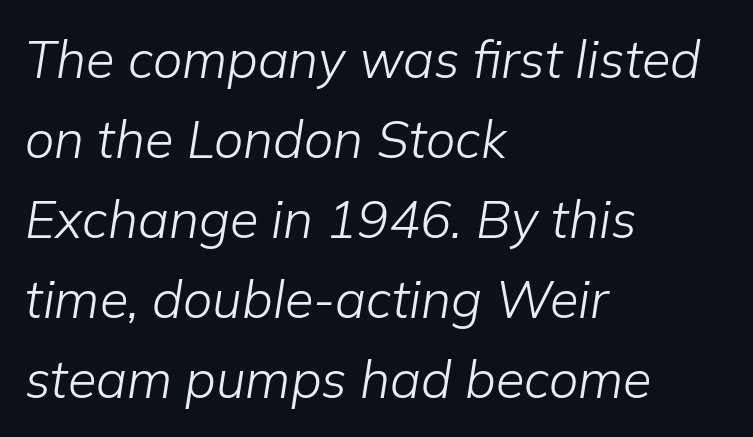
{"italic": "yes", "lean": "right", "slant_degrees": 9, "bold": "no", "weight": "light", "width": "normal", "stroke_contrast": "low", "x_height": "medium", "monospaced": "no", "underline": "no", "align": "left", "line_spacing": "normal", "line_spacing_ratio": 1.54, "letter_spacing": "normal", "letter_spacing_em": 0.0, "glyph_px": 52}
